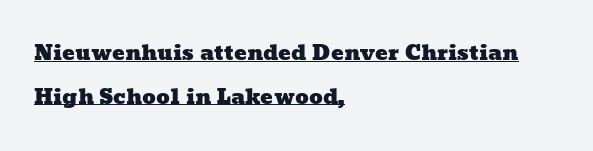
The image shows 21 px text type; set left-aligned, loose line spacing (2.08x), normal letter spacing, underlined.
